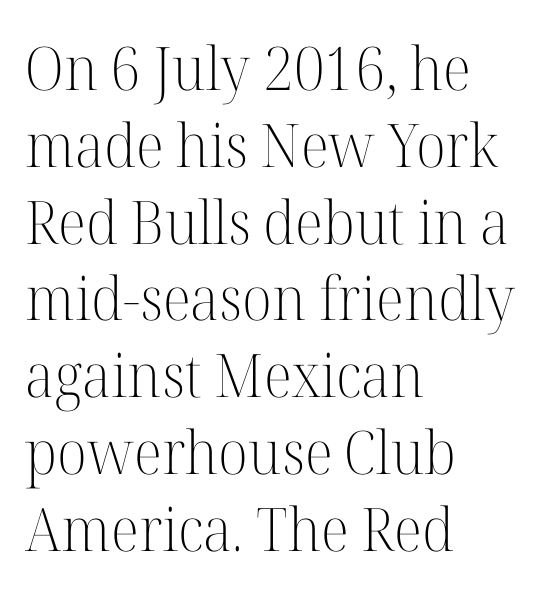
{"serif": "yes", "italic": "no", "bold": "no", "weight": "light", "width": "normal", "stroke_contrast": "high", "x_height": "medium", "monospaced": "no", "underline": "no", "align": "left", "line_spacing": "normal", "line_spacing_ratio": 1.28, "letter_spacing": "normal", "letter_spacing_em": 0.0, "glyph_px": 60}
